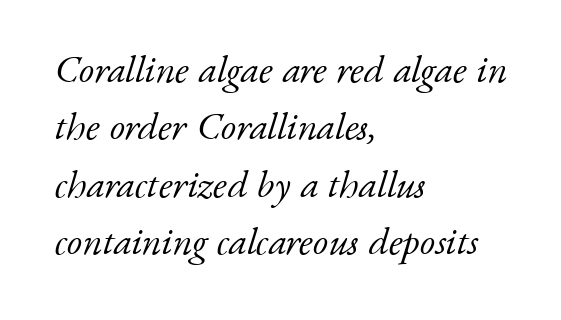
Characters are canted at an angle relative to the baseline's perpendicular. Visually the block forms a straight wall on the left and a jagged coastline on the right. This block has exactly the height ordinary leading produces. Caption: face not bold, strokes unweighted. These lines keep a tight, regular rhythm from letter to letter.
